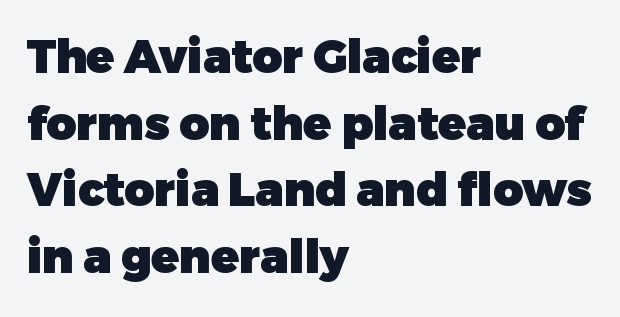
The image shows 46 px heavy sans-serif type, upright; set left-aligned, normal line spacing (1.45x), normal letter spacing, not underlined; low stroke contrast and a medium x-height.
